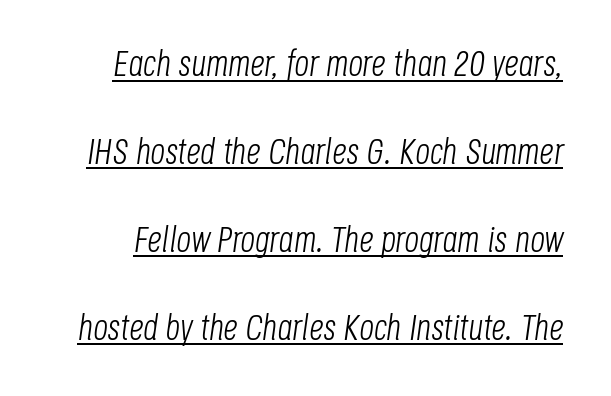
{"italic": "yes", "lean": "right", "slant_degrees": 8, "bold": "no", "weight": "light", "width": "condensed", "stroke_contrast": "low", "x_height": "large", "monospaced": "no", "underline": "yes", "line_spacing": "loose", "line_spacing_ratio": 2.44, "letter_spacing": "normal", "letter_spacing_em": 0.0, "glyph_px": 36}
